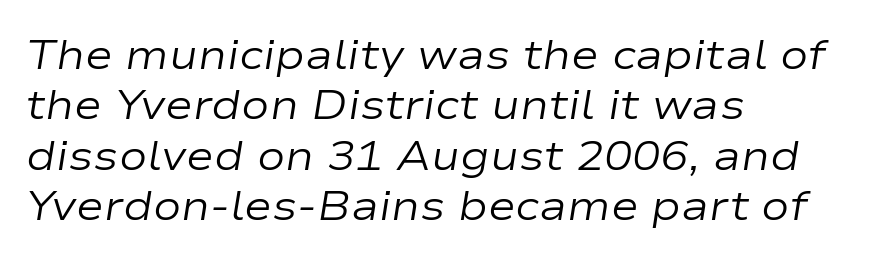
Q: Is the text bold? A: No.
Q: Is the text italic (slanted)? A: Yes, it leans right by about 9 degrees.
Q: Is the text underlined? A: No.
Q: How is the paragraph aligned? A: Left-aligned.
Q: Is the spacing between letters normal or unusually wide? A: Normal.
Q: Width (condensed, normal, or wide)? A: Wide.
Q: Stroke contrast? A: Low.
Q: x-height? A: Medium.
Q: Monospaced? A: No.
